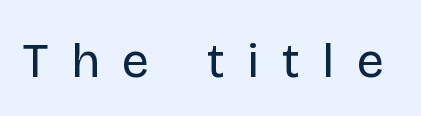
A typesetter would call this heavily tracked-out type. Grotesque or geometric, the face here clearly has no serifs. Nope, not italic — everything's standing straight. Has an underline been added? It has not.
